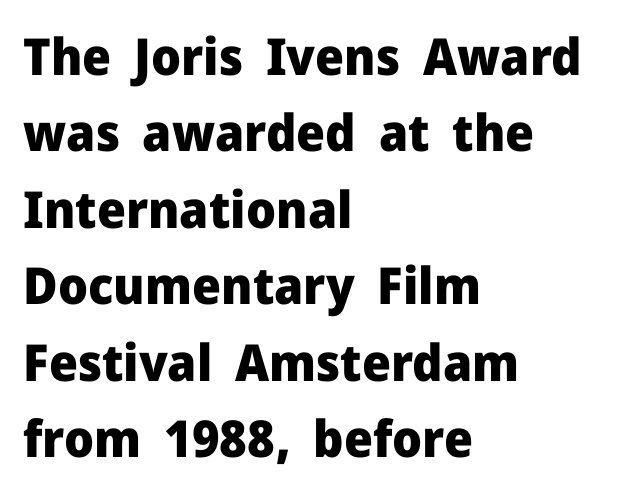
Notice how descenders clear the ascenders below comfortably — that's standard leading. Characters remain perfectly vertical along every line. The rendering shows plain stroke endings on the letterforms — a sans-serif design. The compositor pushed each line to the left boundary. The type is set solid horizontally, with unmodified tracking. You could not count columns in this text — the font is proportionally spaced.
